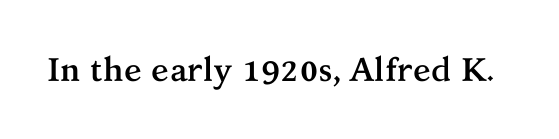
Spacing verdict: proportional, widths tailored to each character. Posture: upright roman. Quick note: underline off. Students, this is bold: see how much ink each stroke carries.
